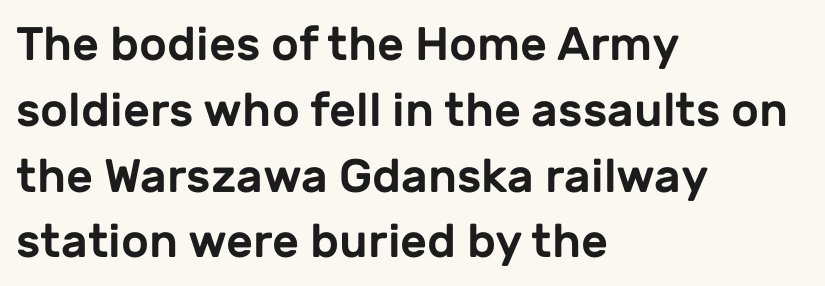
{"serif": "no", "italic": "no", "width": "normal", "stroke_contrast": "low", "x_height": "medium", "monospaced": "no", "underline": "no", "align": "left", "line_spacing": "normal", "line_spacing_ratio": 1.4, "letter_spacing": "normal", "letter_spacing_em": 0.0, "glyph_px": 47}
